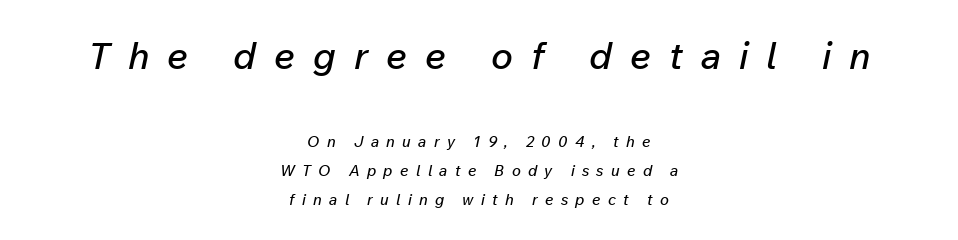
The letters are slanted; this is an italic face. If you squint, the top block still reads clearly — it's the larger of the two. These lines have a slow, spaced-out rhythm from letter to letter. The compositor balanced each line on the midline. Is this a fixed-width face? No — the glyphs have proportional, varying widths. The block of text is sparse from top to bottom, with ample space between rows.
